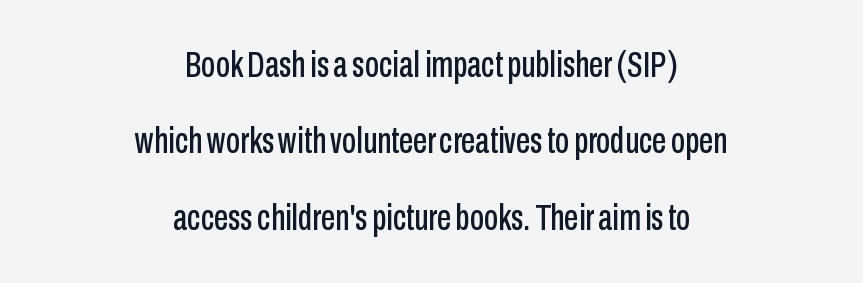
The image shows 36 px condensed sans-serif type, upright; set centered, loose line spacing (2.12x), normal letter spacing, not underlined; low stroke contrast and a medium x-height.
